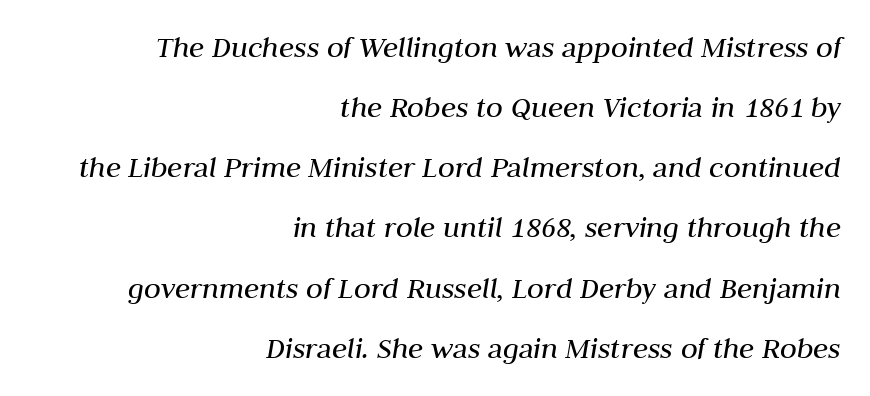
Q: Is the text bold? A: No.
Q: Is the text italic (slanted)? A: Yes, it leans right by about 10 degrees.
Q: Is the text underlined? A: No.
Q: How is the paragraph aligned? A: Right-aligned.
Q: Is the spacing between letters normal or unusually wide? A: Normal.
Q: Is the spacing between lines tight, normal or loose? A: Loose.
Q: Width (condensed, normal, or wide)? A: Normal.
Q: Stroke contrast? A: Medium.
Q: x-height? A: Medium.
Q: Monospaced? A: No.
